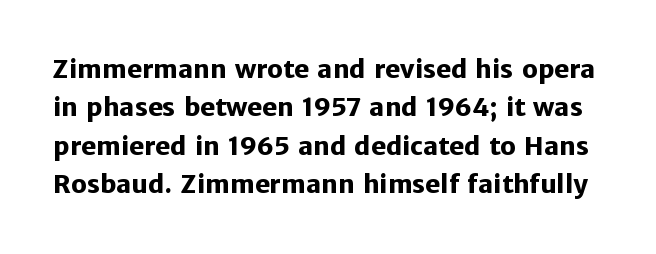
Q: Is the text bold? A: Yes.
Q: Is the text italic (slanted)? A: No, it is upright.
Q: Is the text underlined? A: No.
Q: Is the spacing between letters normal or unusually wide? A: Normal.
Q: Is the spacing between lines tight, normal or loose? A: Normal.
